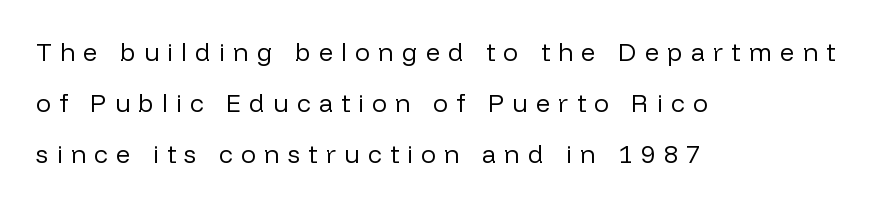
Does the lettering tilt? It doesn't — this is upright. The zone under the glyphs is completely vacant. The font is comparable to plain body text, perhaps lighter. The tracking jumps out immediately: characters are airy and widely separated. The paragraph shown leans on its left margin. The space between consecutive lines is lavish.
